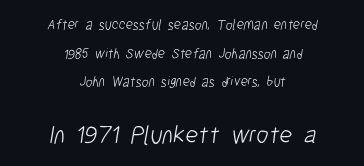
{"bold": "no", "underline": "no", "align": "center", "line_spacing": "loose", "line_spacing_ratio": 2.05, "letter_spacing": "normal", "letter_spacing_em": 0.0, "larger_block": "second", "size_ratio": 1.79, "glyph_px": 25}
